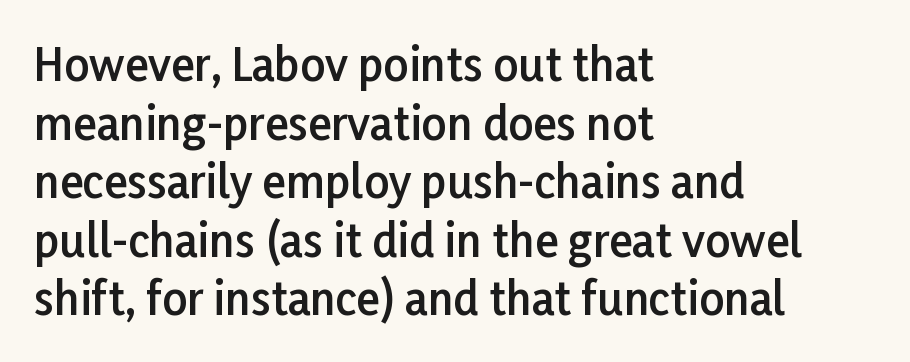
Q: Is the text bold? A: Semi-bold.
Q: Is the text italic (slanted)? A: No, it is upright.
Q: Is the typeface a serif or a sans-serif typeface? A: Sans-serif.
Q: Is the text underlined? A: No.
Q: How is the paragraph aligned? A: Left-aligned.
Q: Is the spacing between letters normal or unusually wide? A: Normal.
Q: Is the spacing between lines tight, normal or loose? A: Normal.
Q: Width (condensed, normal, or wide)? A: Normal.
Q: Stroke contrast? A: Low.
Q: x-height? A: Medium.
Q: Monospaced? A: No.
